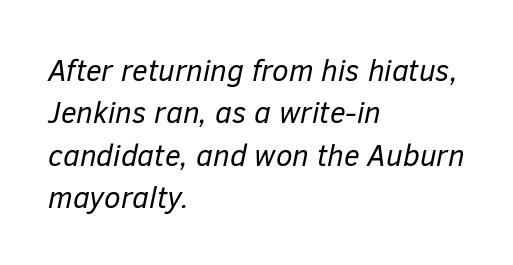
Q: Is the text bold? A: No.
Q: Is the text italic (slanted)? A: Yes, it leans right by about 12 degrees.
Q: Is the text underlined? A: No.
Q: How is the paragraph aligned? A: Left-aligned.
Q: Is the spacing between letters normal or unusually wide? A: Normal.
Q: Is the spacing between lines tight, normal or loose? A: Normal.
Q: Width (condensed, normal, or wide)? A: Normal.
Q: Stroke contrast? A: Low.
Q: x-height? A: Medium.
Q: Monospaced? A: No.
